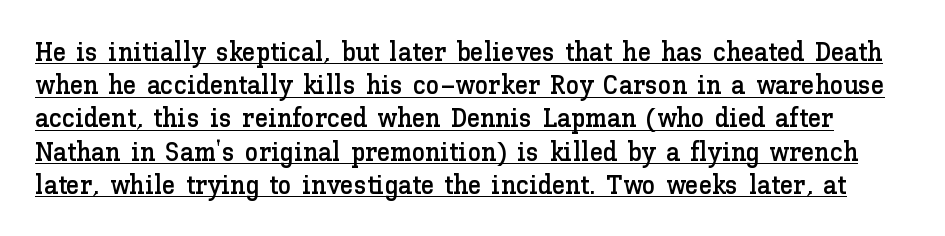
{"italic": "no", "underline": "yes", "line_spacing_ratio": 1.23, "letter_spacing": "normal", "letter_spacing_em": 0.0, "glyph_px": 27}
